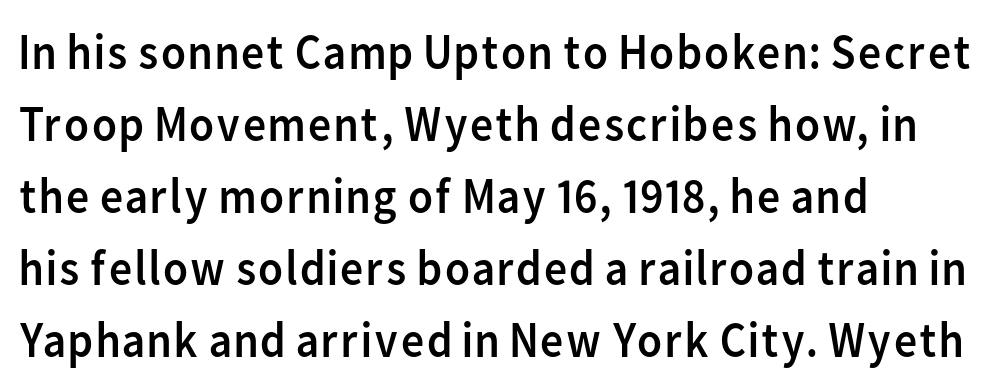
Q: Is the text bold? A: No.
Q: Is the text italic (slanted)? A: No, it is upright.
Q: Is the typeface a serif or a sans-serif typeface? A: Sans-serif.
Q: Is the text underlined? A: No.
Q: How is the paragraph aligned? A: Left-aligned.
Q: Is the spacing between letters normal or unusually wide? A: Normal.
Q: Is the spacing between lines tight, normal or loose? A: Normal.
Q: Width (condensed, normal, or wide)? A: Normal.
Q: Stroke contrast? A: Low.
Q: x-height? A: Medium.
Q: Monospaced? A: No.
